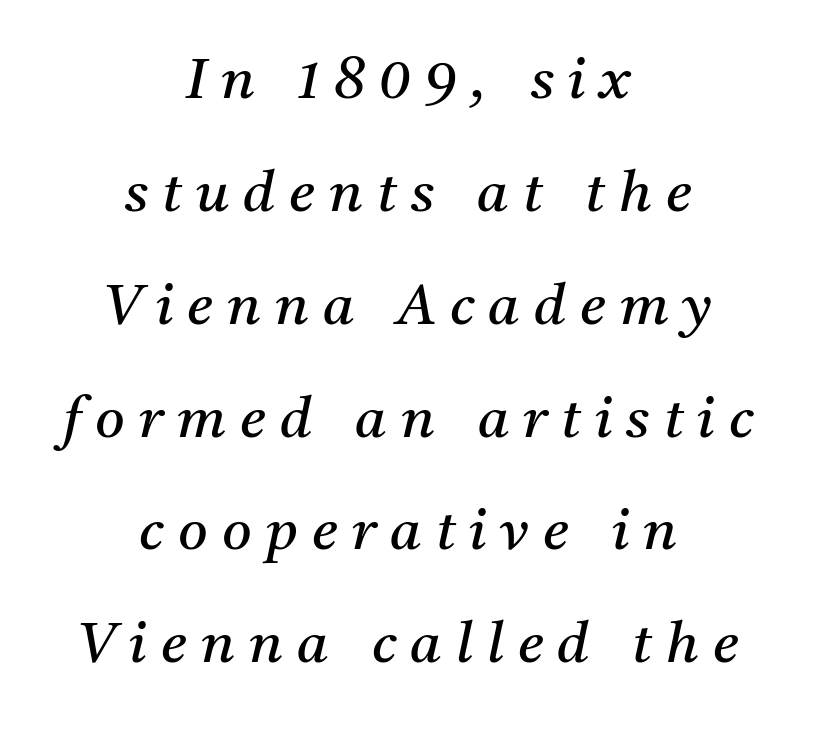
Q: Is the text bold? A: No.
Q: Is the text italic (slanted)? A: Yes, it leans right by about 11 degrees.
Q: Is the typeface a serif or a sans-serif typeface? A: Serif.
Q: Is the text underlined? A: No.
Q: How is the paragraph aligned? A: Centered.
Q: Is the spacing between letters normal or unusually wide? A: Unusually wide.
Q: Is the spacing between lines tight, normal or loose? A: Loose.
Q: Width (condensed, normal, or wide)? A: Normal.
Q: Stroke contrast? A: Medium.
Q: x-height? A: Medium.
Q: Monospaced? A: No.
